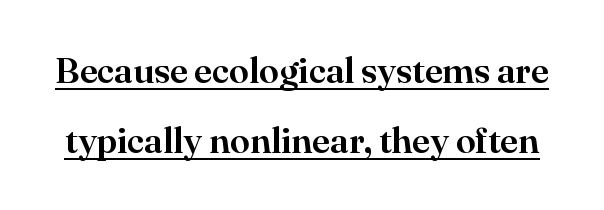
Q: Is the text italic (slanted)? A: No, it is upright.
Q: Is the typeface a serif or a sans-serif typeface? A: Serif.
Q: Is the text underlined? A: Yes.
Q: Is the spacing between letters normal or unusually wide? A: Normal.
Q: Is the spacing between lines tight, normal or loose? A: Loose.
Q: Width (condensed, normal, or wide)? A: Normal.
Q: Stroke contrast? A: High.
Q: x-height? A: Small.
Q: Monospaced? A: No.
